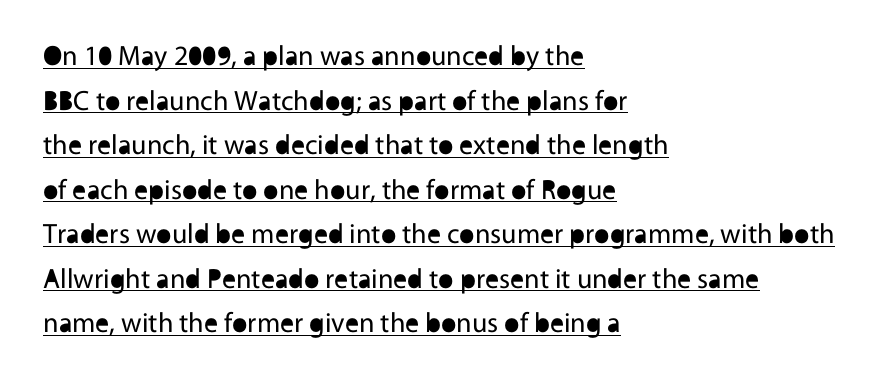
Summary of vertical rhythm: regular, with standard interline spacing. This is the regular roman posture of the typeface. This reads as an unemphasized weight, regular at the heaviest. A student would call this left alignment; a typographer would say flush left, rag right. Spacing verdict: proportional, widths tailored to each character.
